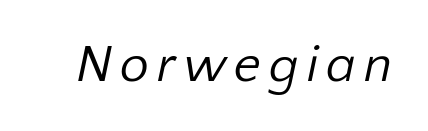
Character widths vary here, with narrow letters taking less room than wide ones. The letters carry no serifs — their stems end cleanly without finishing strokes. Bold? No — there's no thickening of the strokes. The strip under each line holds only bare page.
